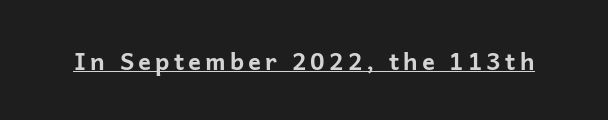
The string is rendered with underlining switched on. The face used here has the dense, thick strokes of a bold. This is roman type, the default non-slanted kind.
